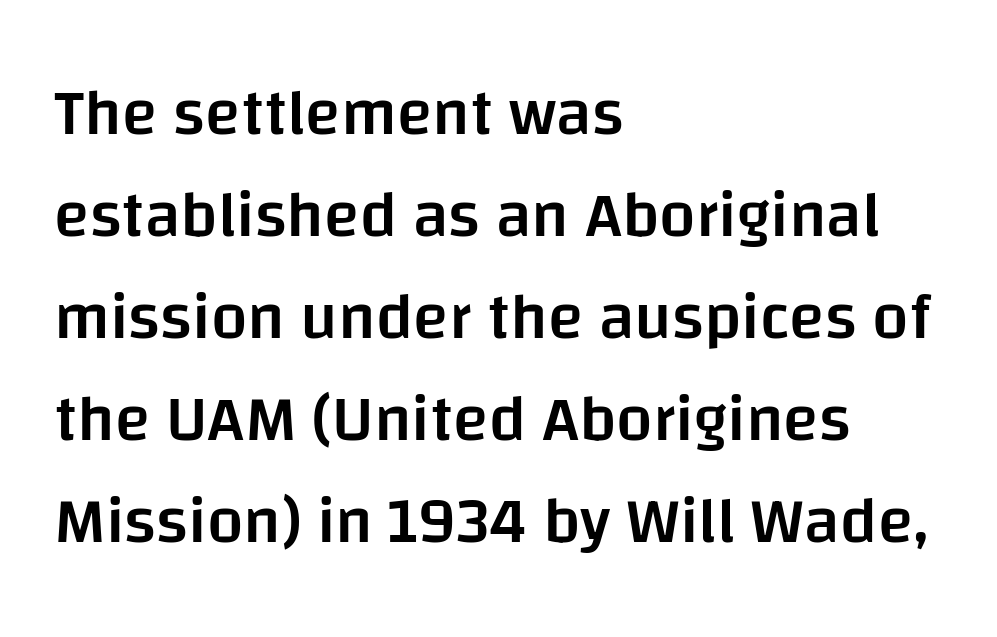
Q: Is the text bold? A: Semi-bold.
Q: Is the text italic (slanted)? A: No, it is upright.
Q: Is the typeface a serif or a sans-serif typeface? A: Sans-serif.
Q: Is the text underlined? A: No.
Q: How is the paragraph aligned? A: Left-aligned.
Q: Is the spacing between letters normal or unusually wide? A: Normal.
Q: Is the spacing between lines tight, normal or loose? A: Normal.
Q: Width (condensed, normal, or wide)? A: Normal.
Q: Stroke contrast? A: Low.
Q: x-height? A: Large.
Q: Monospaced? A: No.
